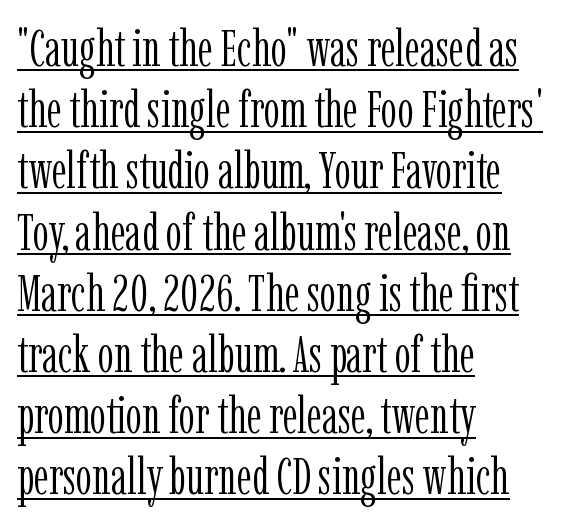
Q: Is the text bold? A: No.
Q: Is the text italic (slanted)? A: No, it is upright.
Q: Is the typeface a serif or a sans-serif typeface? A: Serif.
Q: Is the text underlined? A: Yes.
Q: How is the paragraph aligned? A: Left-aligned.
Q: Is the spacing between letters normal or unusually wide? A: Normal.
Q: Width (condensed, normal, or wide)? A: Condensed.
Q: Stroke contrast? A: Low.
Q: x-height? A: Medium.
Q: Monospaced? A: No.
